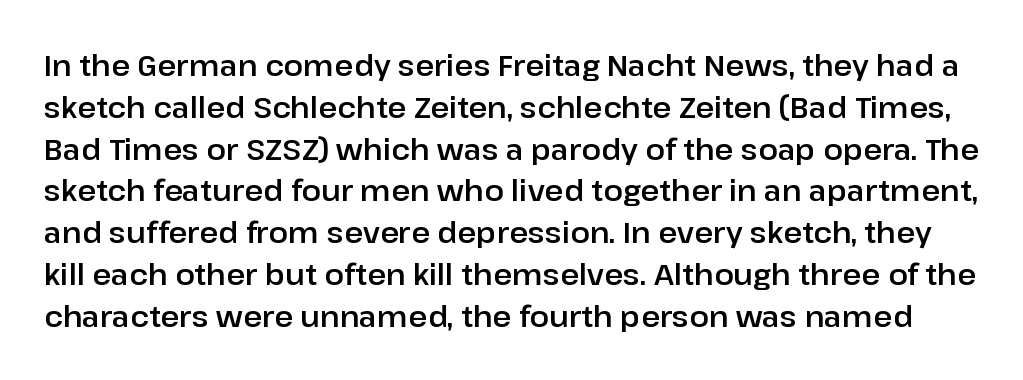
{"serif": "no", "italic": "no", "width": "normal", "stroke_contrast": "low", "x_height": "medium", "monospaced": "no", "underline": "no", "line_spacing": "normal", "line_spacing_ratio": 1.44, "letter_spacing": "normal", "letter_spacing_em": 0.0, "glyph_px": 29}
